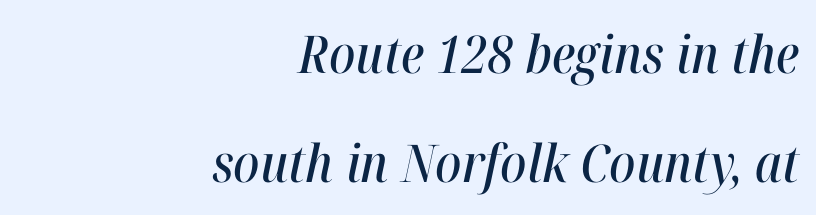
{"italic": "yes", "lean": "right", "slant_degrees": 12, "width": "condensed", "stroke_contrast": "high", "x_height": "medium", "monospaced": "no", "underline": "no", "align": "right", "line_spacing": "loose", "line_spacing_ratio": 2.09, "letter_spacing": "normal", "letter_spacing_em": 0.0, "glyph_px": 52}
